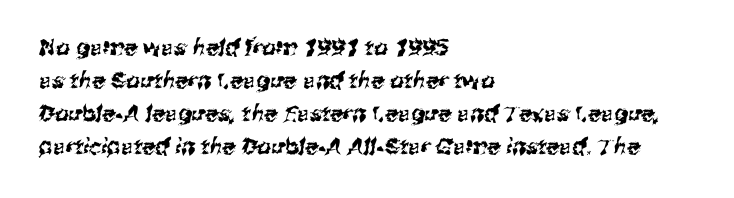
Q: Is the text underlined? A: No.
Q: How is the paragraph aligned? A: Left-aligned.
Q: Is the spacing between letters normal or unusually wide? A: Normal.
Q: Is the spacing between lines tight, normal or loose? A: Normal.
